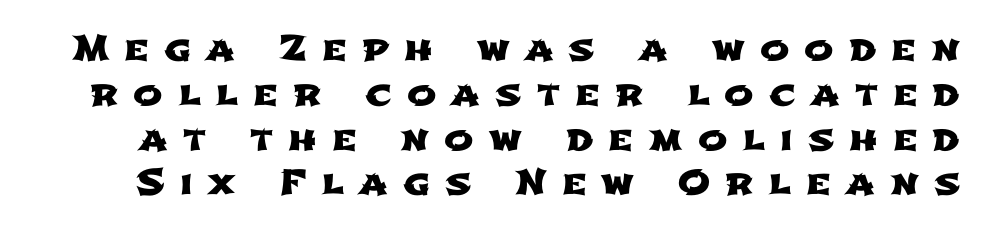
The image shows 35 px wide sans-serif type; set normal line spacing (1.28x), unusually wide letter spacing (+0.43 em), not underlined; low stroke contrast and a medium x-height.
